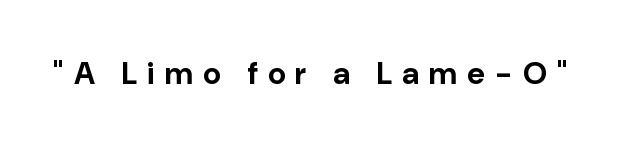
The image shows 31 px bold sans-serif type, upright; set unusually wide letter spacing (+0.32 em), not underlined; low stroke contrast and a medium x-height.
